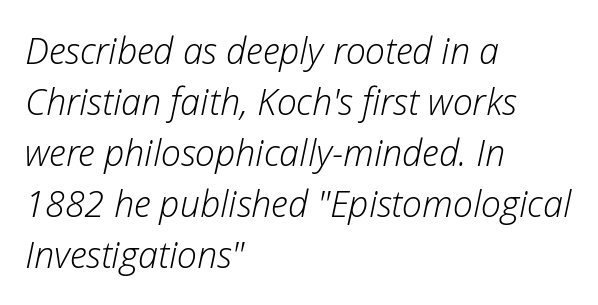
{"italic": "yes", "lean": "right", "slant_degrees": 12, "bold": "no", "weight": "light", "width": "normal", "stroke_contrast": "low", "x_height": "medium", "monospaced": "no", "underline": "no", "align": "left", "line_spacing": "normal", "line_spacing_ratio": 1.42, "letter_spacing": "normal", "letter_spacing_em": 0.0, "glyph_px": 36}
